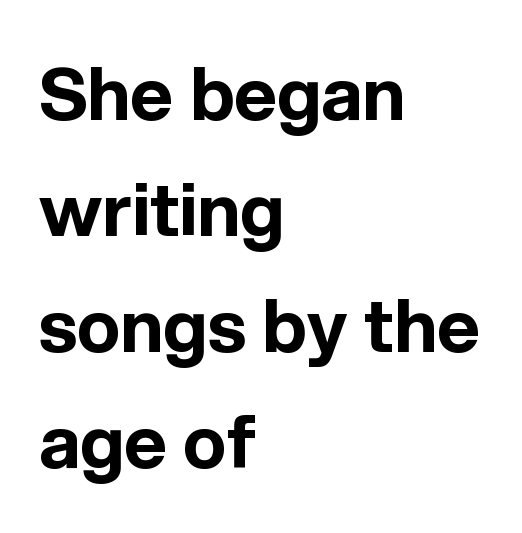
Q: Is the text bold? A: Yes.
Q: Is the text italic (slanted)? A: No, it is upright.
Q: Is the typeface a serif or a sans-serif typeface? A: Sans-serif.
Q: Is the text underlined? A: No.
Q: How is the paragraph aligned? A: Left-aligned.
Q: Is the spacing between letters normal or unusually wide? A: Normal.
Q: Is the spacing between lines tight, normal or loose? A: Normal.
Q: Width (condensed, normal, or wide)? A: Normal.
Q: x-height? A: Medium.
Q: Monospaced? A: No.
